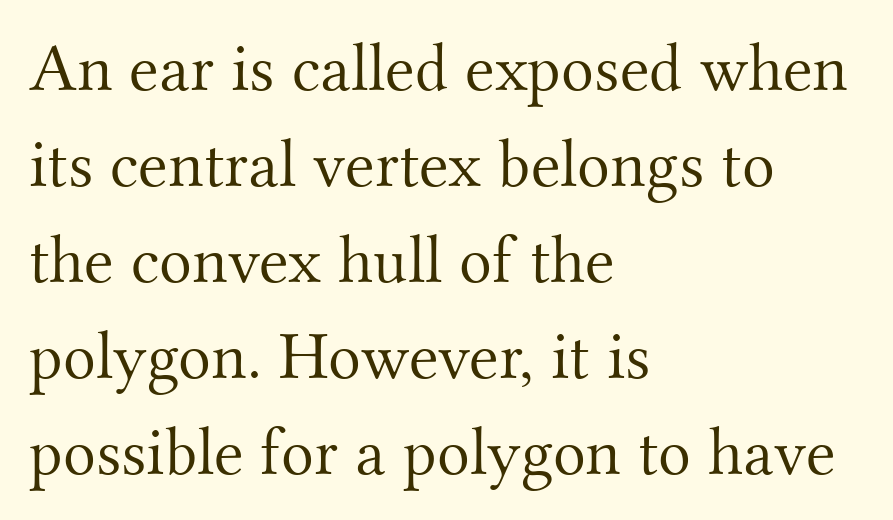
The rag falls on the right side of this text block. Weight: regular or lighter. Does extra space separate the letters? No, they use regular spacing. Look at the bottom of the vertical strokes: they flare into serifs here. Reading down the column, the eye jumps a familiar distance to each next line. Each letter keeps its own natural width here, so spacing adapts to shape.
